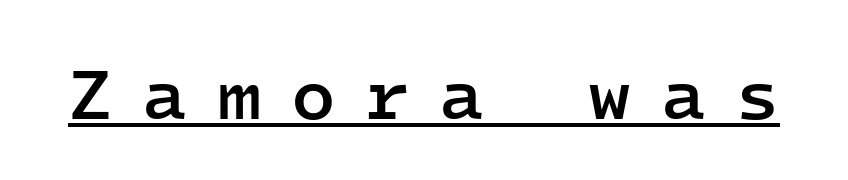
The image shows 73 px semibold sans-serif type, upright, monospaced; set unusually wide letter spacing (+0.4 em), underlined; low stroke contrast and a medium x-height.
